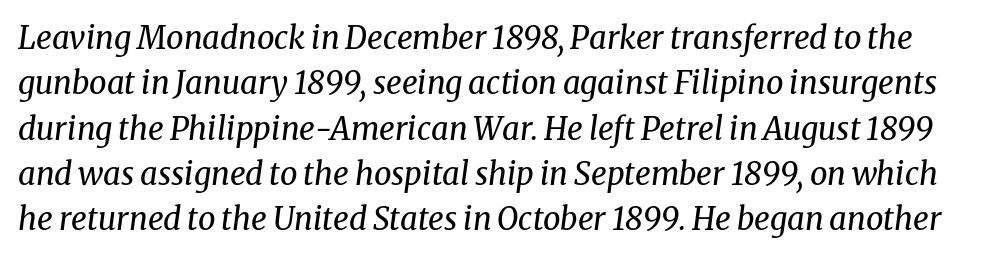
The image shows 31 px regular-weight serif type, italic (leaning right); set normal line spacing (1.46x), normal letter spacing, not underlined; medium stroke contrast and a medium x-height.
